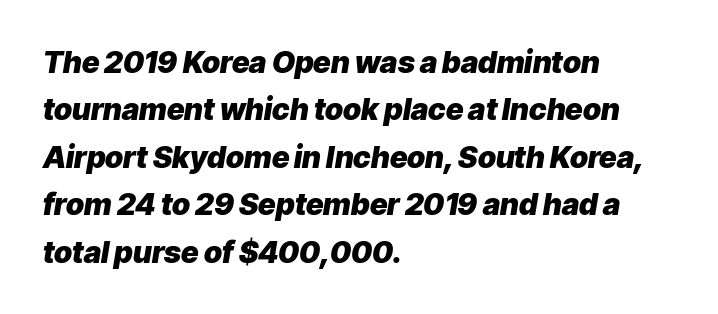
{"italic": "yes", "lean": "right", "slant_degrees": 9, "bold": "yes", "weight": "heavy", "width": "normal", "stroke_contrast": "low", "x_height": "medium", "monospaced": "no", "underline": "no", "align": "left", "line_spacing": "normal", "line_spacing_ratio": 1.58, "letter_spacing": "normal", "letter_spacing_em": 0.0, "glyph_px": 30}
